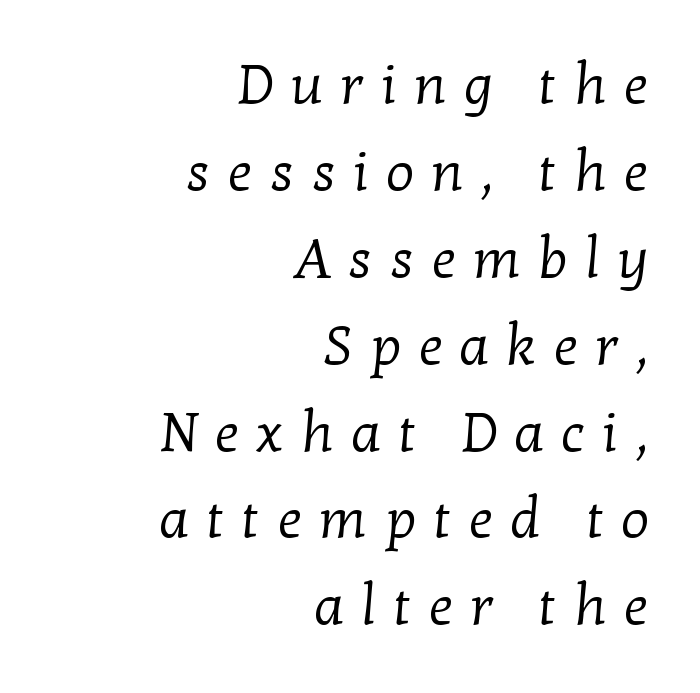
Q: Is the text bold? A: No.
Q: Is the typeface a serif or a sans-serif typeface? A: Serif.
Q: Is the text underlined? A: No.
Q: How is the paragraph aligned? A: Right-aligned.
Q: Is the spacing between letters normal or unusually wide? A: Unusually wide.
Q: Is the spacing between lines tight, normal or loose? A: Normal.
Q: Width (condensed, normal, or wide)? A: Normal.
Q: Stroke contrast? A: Low.
Q: x-height? A: Medium.
Q: Monospaced? A: No.
